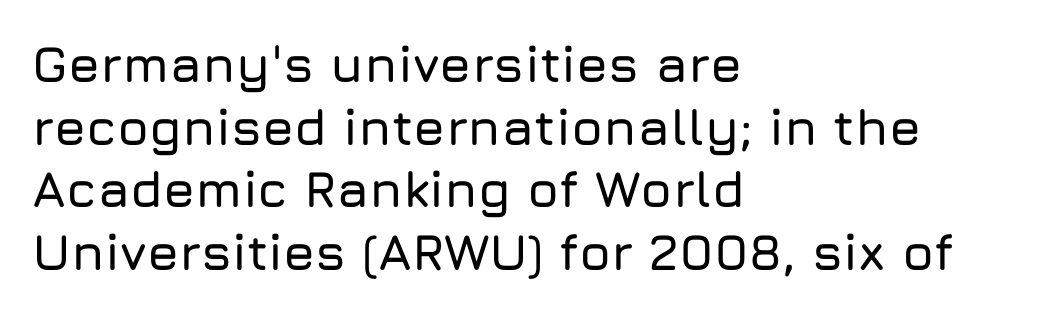
The passage shown is typed in a proportional face where columns would drift. Does the lettering tilt? It doesn't — this is upright. This sample is left-justified, so line endings fall wherever the words run out. No extra tracking has been applied to these lines. Only glyphs here, with clear space below each row. Serifs: no, the terminals of the letterforms are clean.
